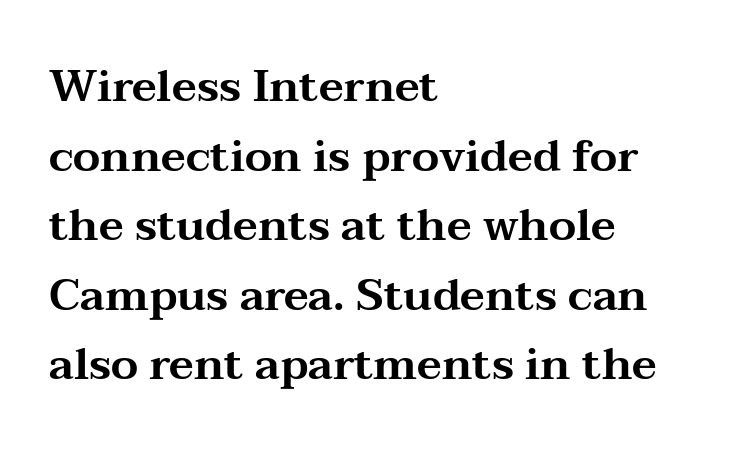
{"serif": "yes", "italic": "no", "width": "wide", "stroke_contrast": "medium", "x_height": "medium", "monospaced": "no", "underline": "no", "align": "left", "line_spacing": "normal", "line_spacing_ratio": 1.58, "letter_spacing": "normal", "letter_spacing_em": 0.0, "glyph_px": 44}
